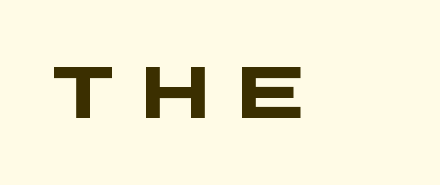
The passage shown is emphatically bold. There is plenty of visible air inserted between adjacent glyphs. The space beneath each line is pristine and unruled. These lines stack with their left ends in a neat column. Letterform terminals end flat and unadorned throughout the passage.
